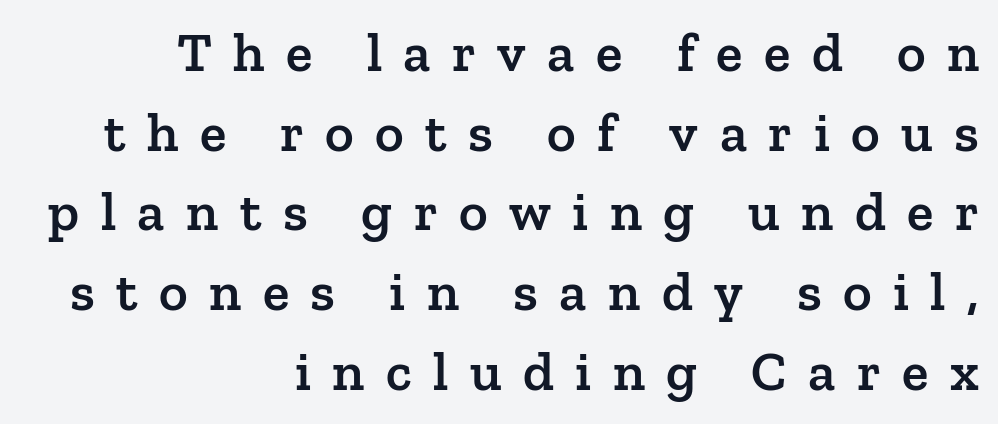
The image shows 55 px semibold serif type, upright; set right-aligned, normal line spacing (1.45x), unusually wide letter spacing (+0.39 em), not underlined; low stroke contrast and a medium x-height.
